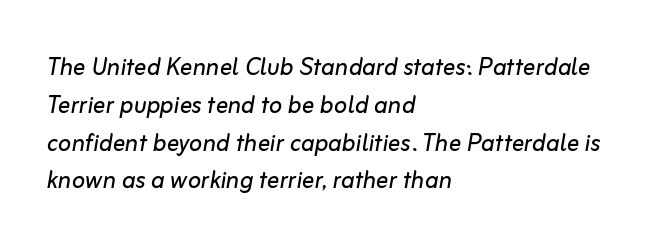
No letter is thick-stroked: the sample isn't bold. The face used here has a pronounced slope to its letters. The face used here is proportionally spaced, like ordinary book or web type. Glance below the letters and you will spot only blank space. Students, note that the glyphs here touch the page at normal intervals. The paragraph shown leans on its left margin.
